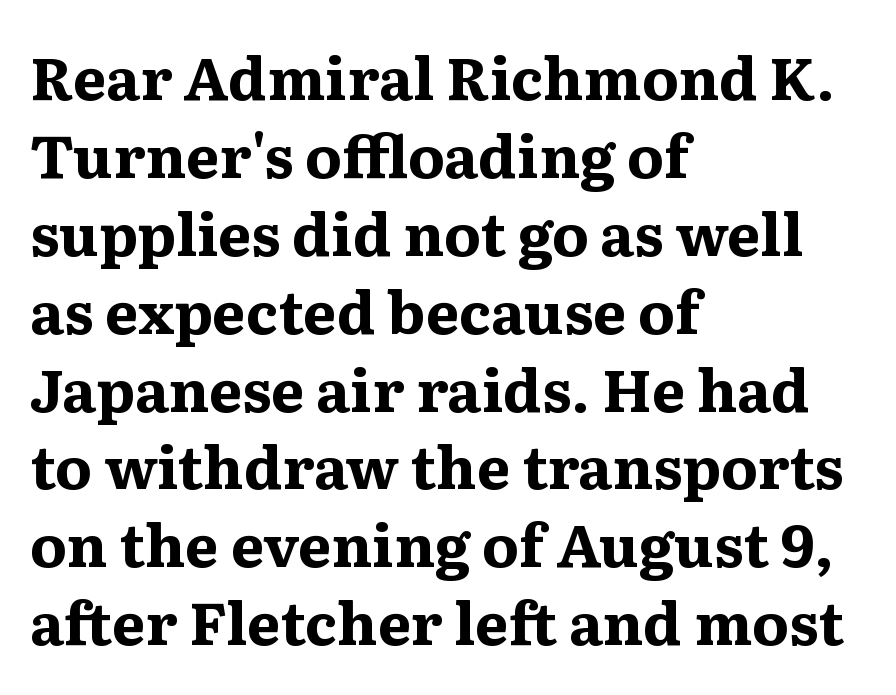
Look at the bottom of the vertical strokes: they flare into serifs here. The paragraph shown leans on its left margin. The face used here is proportionally spaced, like ordinary book or web type. Italic? Not at all — the glyphs are vertical. Summary of weight: heavy, a full bold.
